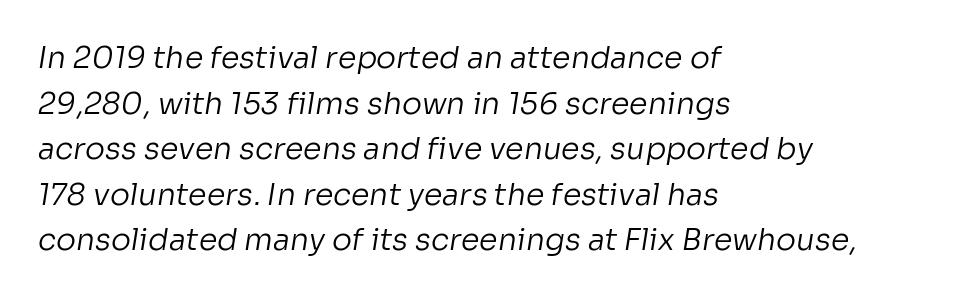
{"serif": "no", "bold": "no", "weight": "regular", "width": "normal", "stroke_contrast": "low", "x_height": "medium", "monospaced": "no", "underline": "no", "align": "left", "line_spacing": "normal", "line_spacing_ratio": 1.52, "letter_spacing": "normal", "letter_spacing_em": 0.0, "glyph_px": 30}
